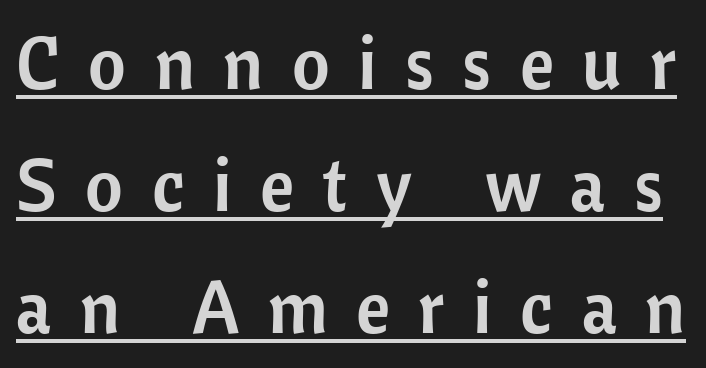
The image shows 73 px sans-serif type, upright; set normal line spacing (1.67x), unusually wide letter spacing (+0.39 em), underlined; low stroke contrast and a medium x-height.
